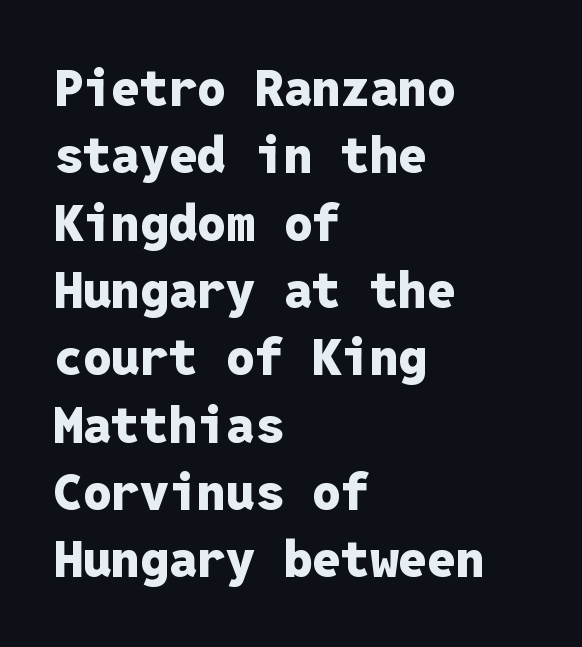
Q: Is the text bold? A: Yes.
Q: Is the text italic (slanted)? A: No, it is upright.
Q: Is the typeface a serif or a sans-serif typeface? A: Sans-serif.
Q: Is the text underlined? A: No.
Q: How is the paragraph aligned? A: Left-aligned.
Q: Is the spacing between letters normal or unusually wide? A: Normal.
Q: Is the spacing between lines tight, normal or loose? A: Normal.
Q: Width (condensed, normal, or wide)? A: Normal.
Q: Stroke contrast? A: Low.
Q: x-height? A: Medium.
Q: Monospaced? A: Yes.
